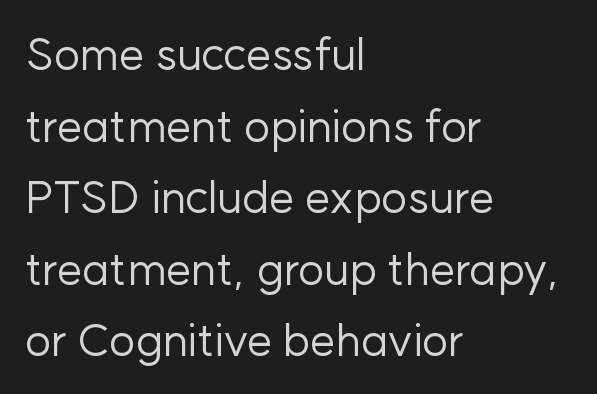
{"serif": "no", "italic": "no", "bold": "no", "weight": "regular", "width": "normal", "stroke_contrast": "low", "x_height": "medium", "monospaced": "no", "underline": "no", "align": "left", "line_spacing": "normal", "line_spacing_ratio": 1.59, "letter_spacing": "normal", "letter_spacing_em": 0.0, "glyph_px": 45}
